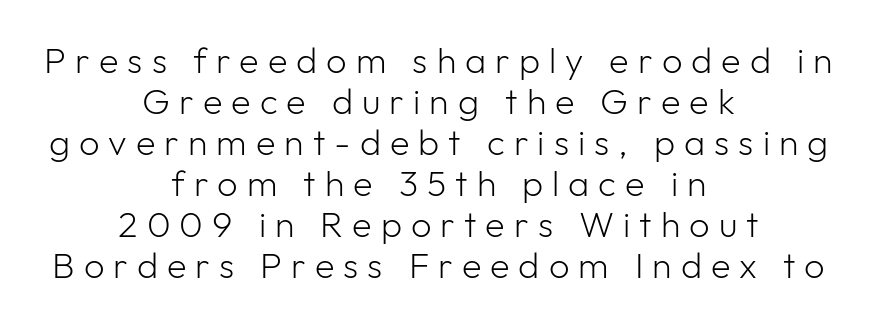
The image shows 36 px light sans-serif type, upright; set centered, tight line spacing (1.14x), unusually wide letter spacing (+0.25 em), not underlined; low stroke contrast and a medium x-height.
